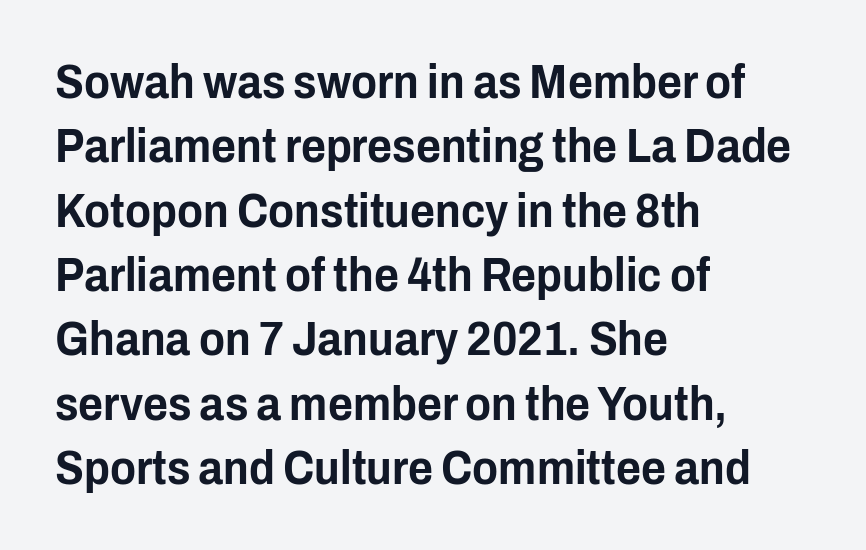
The image shows 48 px condensed sans-serif type, upright; set left-aligned, normal line spacing (1.34x), normal letter spacing, not underlined; low stroke contrast and a medium x-height.
